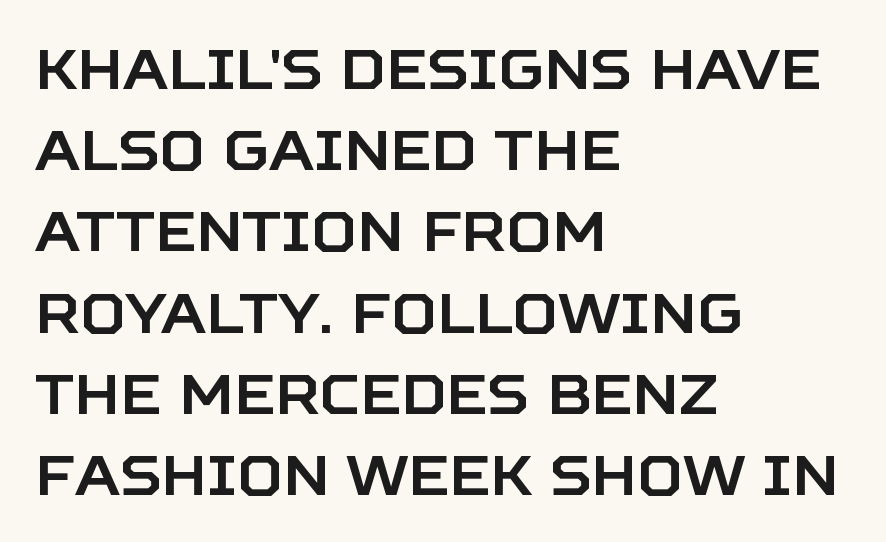
The font family rendered here belongs to the sans-serif group. Ascenders rise straight up at ninety degrees. Words float on clear page, feet unadorned. Reading down the block, your eye returns to a fixed left position each line. Spacing between characters is what you'd get straight out of the box.
